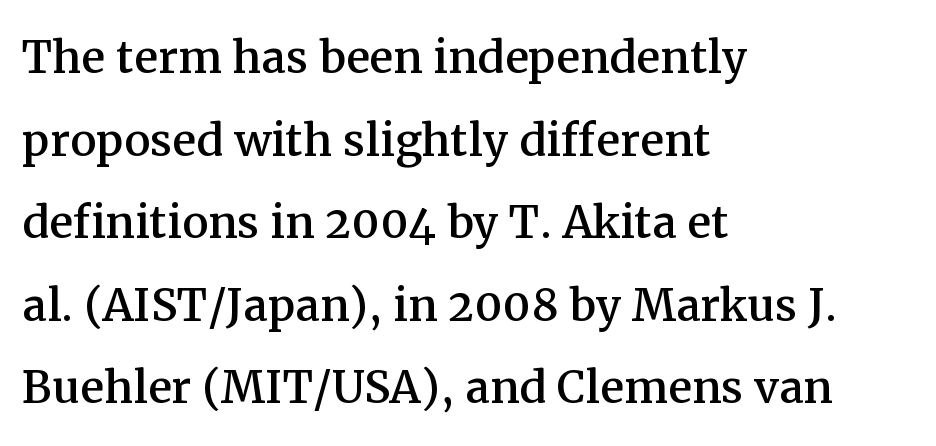
{"serif": "yes", "italic": "no", "width": "normal", "stroke_contrast": "medium", "x_height": "medium", "monospaced": "no", "underline": "no", "align": "left", "line_spacing": "normal", "line_spacing_ratio": 1.4, "letter_spacing": "normal", "letter_spacing_em": 0.0, "glyph_px": 59}
